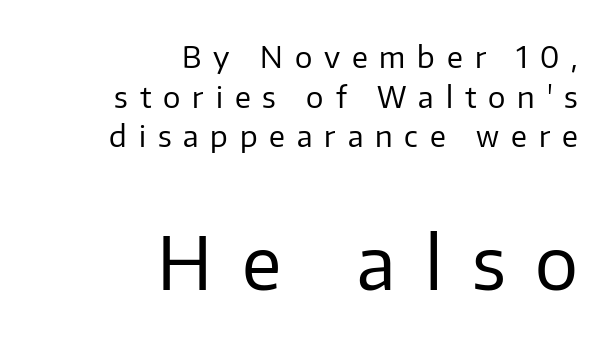
The image shows 72 px regular-weight sans-serif type, upright; set right-aligned, normal line spacing (1.37x), unusually wide letter spacing (+0.41 em), not underlined; the second (bottom) block is 2.48x larger; low stroke contrast and a medium x-height.
